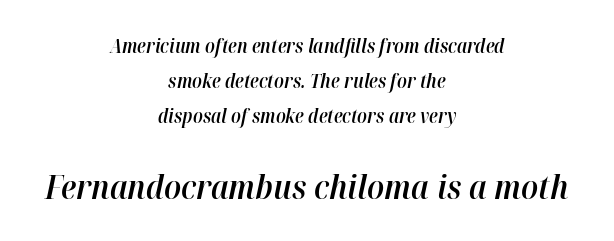
{"italic": "yes", "lean": "right", "slant_degrees": 12, "bold": "semi", "weight": "semibold", "width": "normal", "stroke_contrast": "high", "x_height": "medium", "monospaced": "no", "underline": "no", "align": "center", "line_spacing_ratio": 1.83, "letter_spacing": "normal", "letter_spacing_em": 0.0, "larger_block": "second", "size_ratio": 1.74, "glyph_px": 33}
